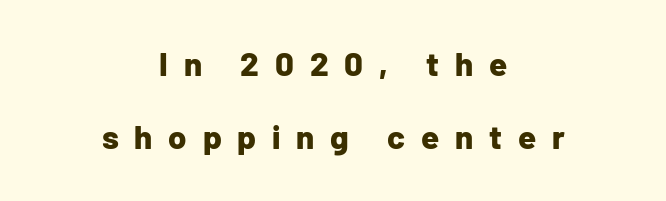
{"serif": "no", "italic": "no", "bold": "yes", "weight": "bold", "width": "normal", "stroke_contrast": "low", "x_height": "medium", "monospaced": "no", "underline": "no", "align": "center", "line_spacing": "loose", "line_spacing_ratio": 2.22, "letter_spacing": "wide", "letter_spacing_em": 0.48, "glyph_px": 33}
